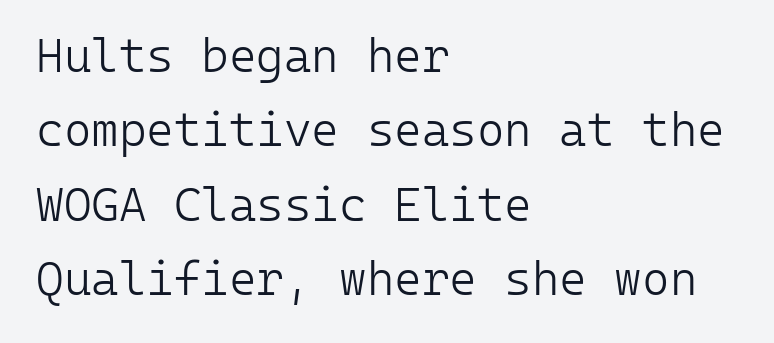
The type sits square on the baseline with zero lean. Line spacing here is normal. The ragged edge is on the right, which tells us the setting is flush left. The foot of each line stays bare and open. Tracking here is standard; glyphs follow each other at the usual distance. You can tell from the bare stems that sans-serif type was used.
